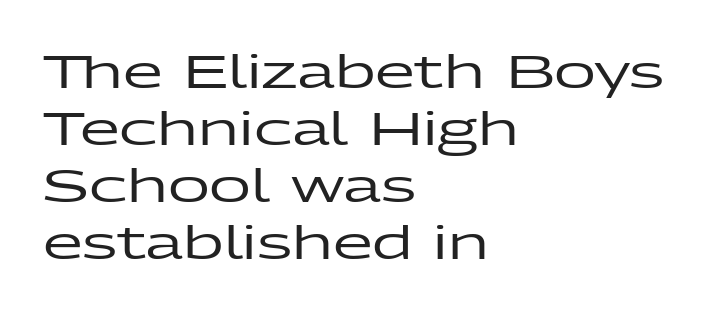
{"serif": "no", "italic": "no", "width": "wide", "stroke_contrast": "low", "x_height": "medium", "monospaced": "no", "underline": "no", "align": "left", "line_spacing_ratio": 1.24, "letter_spacing": "normal", "letter_spacing_em": 0.0, "glyph_px": 46}
